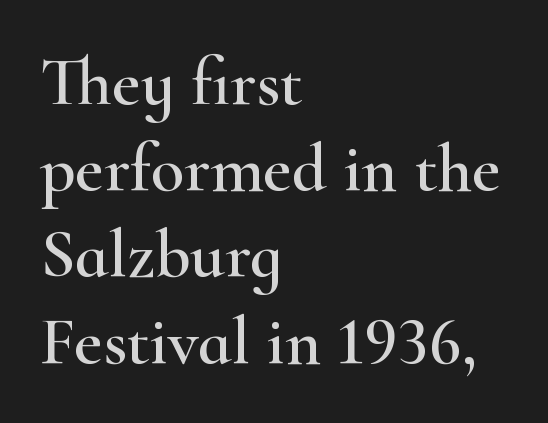
Q: Is the text italic (slanted)? A: No, it is upright.
Q: Is the typeface a serif or a sans-serif typeface? A: Serif.
Q: Is the text underlined? A: No.
Q: How is the paragraph aligned? A: Left-aligned.
Q: Is the spacing between letters normal or unusually wide? A: Normal.
Q: Is the spacing between lines tight, normal or loose? A: Normal.
Q: Width (condensed, normal, or wide)? A: Wide.
Q: Stroke contrast? A: High.
Q: x-height? A: Small.
Q: Monospaced? A: No.
